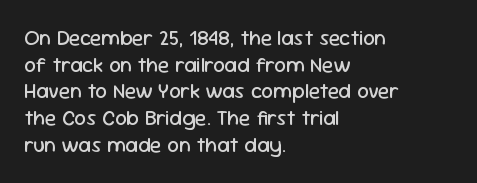
Q: Is the text bold? A: No.
Q: Is the text italic (slanted)? A: No, it is upright.
Q: Is the text underlined? A: No.
Q: How is the paragraph aligned? A: Left-aligned.
Q: Is the spacing between letters normal or unusually wide? A: Normal.
Q: Is the spacing between lines tight, normal or loose? A: Normal.
